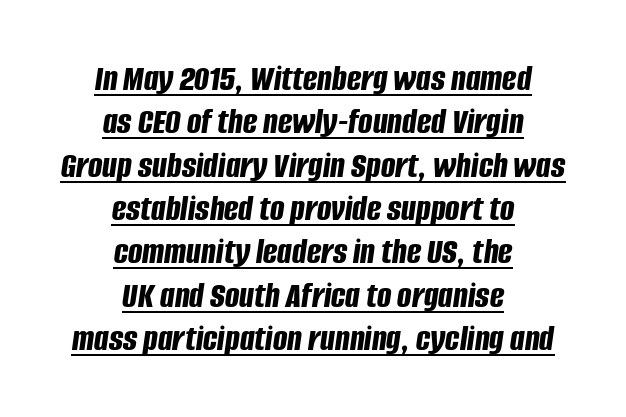
Q: Is the text bold? A: Yes.
Q: Is the text italic (slanted)? A: Yes, it leans right by about 8 degrees.
Q: Is the text underlined? A: Yes.
Q: How is the paragraph aligned? A: Centered.
Q: Is the spacing between letters normal or unusually wide? A: Normal.
Q: Is the spacing between lines tight, normal or loose? A: Tight.
Q: Width (condensed, normal, or wide)? A: Condensed.
Q: Stroke contrast? A: Low.
Q: x-height? A: Large.
Q: Monospaced? A: No.
